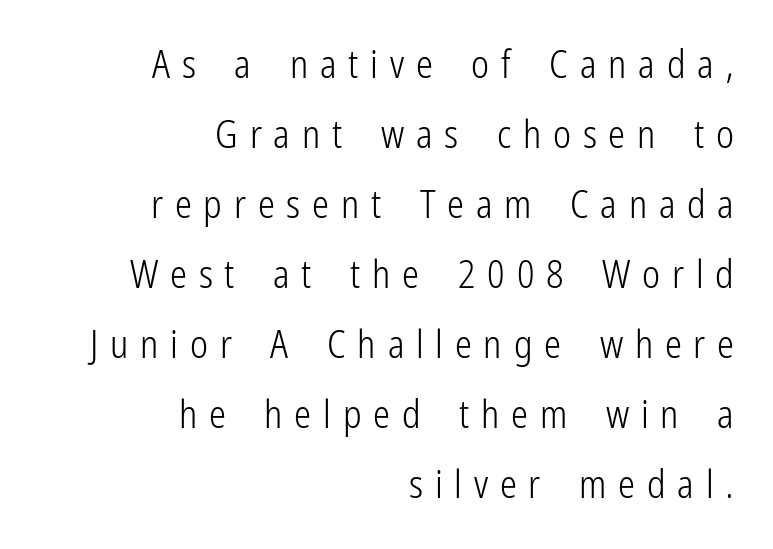
The image shows 38 px light, condensed sans-serif type, upright; set right-aligned, line spacing 1.84x, unusually wide letter spacing (+0.31 em), not underlined; low stroke contrast and a medium x-height.
